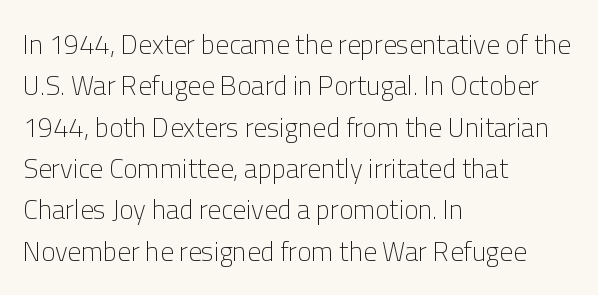
The image shows 27 px text type, upright; set left-aligned, normal line spacing (1.53x), normal letter spacing, not underlined.
